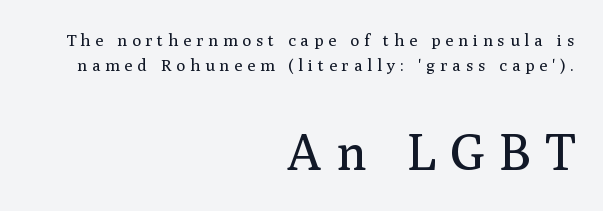
Q: Is the text bold? A: No.
Q: Is the text italic (slanted)? A: No, it is upright.
Q: Is the typeface a serif or a sans-serif typeface? A: Serif.
Q: Is the text underlined? A: No.
Q: How is the paragraph aligned? A: Right-aligned.
Q: Is the spacing between letters normal or unusually wide? A: Unusually wide.
Q: Is the spacing between lines tight, normal or loose? A: Normal.
Q: Which block of text is set in a larger size, the first (top) or the second (bottom)? A: The second (bottom) one.
Q: Width (condensed, normal, or wide)? A: Normal.
Q: Stroke contrast? A: Medium.
Q: x-height? A: Medium.
Q: Monospaced? A: No.
